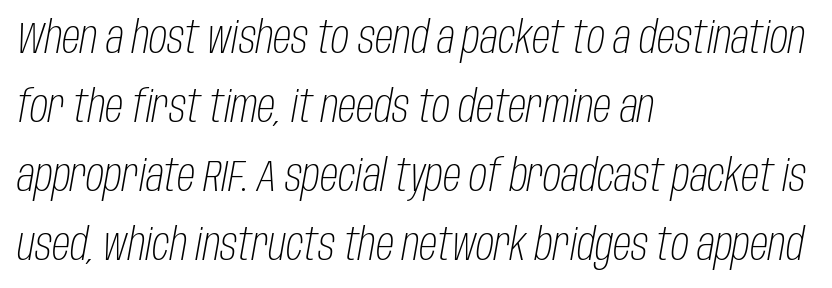
{"italic": "yes", "lean": "right", "slant_degrees": 10, "bold": "no", "weight": "light", "width": "condensed", "stroke_contrast": "low", "x_height": "large", "monospaced": "no", "underline": "no", "align": "left", "line_spacing": "normal", "line_spacing_ratio": 1.53, "letter_spacing": "normal", "letter_spacing_em": 0.0, "glyph_px": 45}
